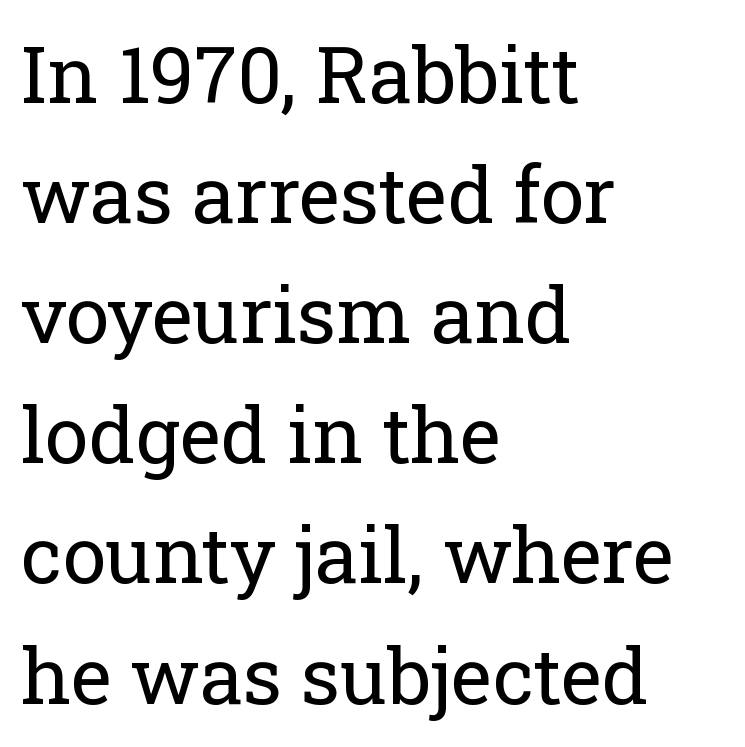
The image shows 78 px regular-weight serif type, upright; set left-aligned, normal line spacing (1.54x), normal letter spacing, not underlined; low stroke contrast and a medium x-height.
